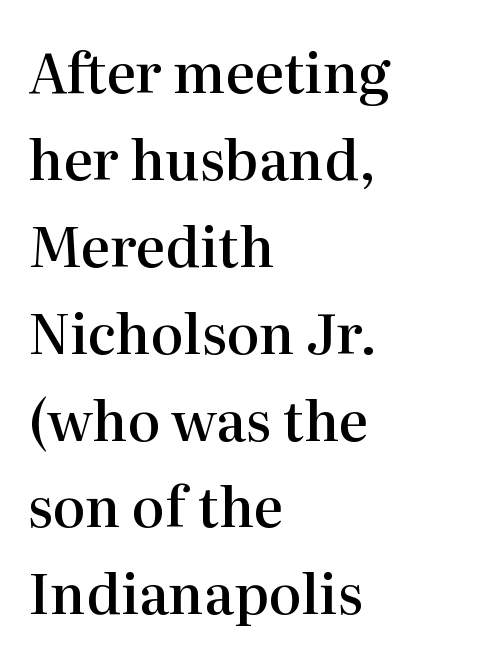
Q: Is the text bold? A: Semi-bold.
Q: Is the text italic (slanted)? A: No, it is upright.
Q: Is the typeface a serif or a sans-serif typeface? A: Serif.
Q: Is the text underlined? A: No.
Q: How is the paragraph aligned? A: Left-aligned.
Q: Is the spacing between letters normal or unusually wide? A: Normal.
Q: Is the spacing between lines tight, normal or loose? A: Normal.
Q: Width (condensed, normal, or wide)? A: Normal.
Q: Stroke contrast? A: High.
Q: x-height? A: Medium.
Q: Monospaced? A: No.
